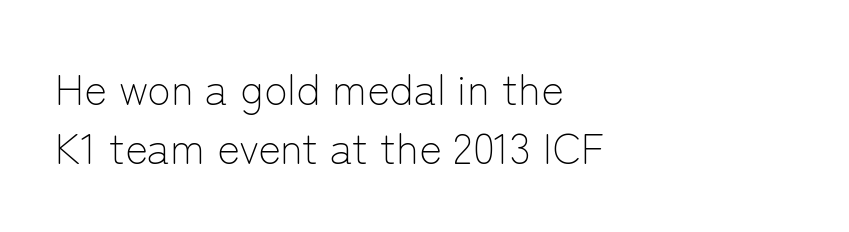
{"serif": "no", "italic": "no", "bold": "no", "weight": "light", "width": "normal", "stroke_contrast": "low", "x_height": "medium", "monospaced": "no", "underline": "no", "align": "left", "line_spacing": "normal", "line_spacing_ratio": 1.37, "letter_spacing": "normal", "letter_spacing_em": 0.0, "glyph_px": 43}
